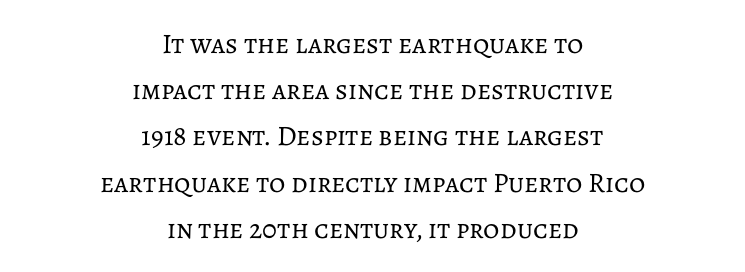
Q: Is the text bold? A: No.
Q: Is the text italic (slanted)? A: No, it is upright.
Q: Is the text underlined? A: No.
Q: How is the paragraph aligned? A: Centered.
Q: Is the spacing between letters normal or unusually wide? A: Normal.
Q: Is the spacing between lines tight, normal or loose? A: Normal.
Q: Width (condensed, normal, or wide)? A: Normal.
Q: Stroke contrast? A: Low.
Q: x-height? A: Medium.
Q: Monospaced? A: No.
